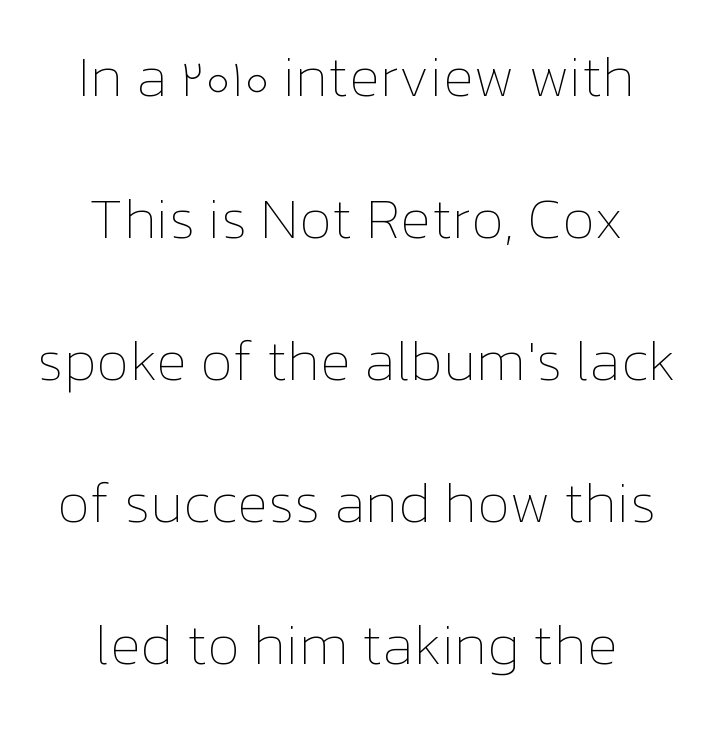
Character widths vary here, with narrow letters taking less room than wide ones. The axis of the letterforms is exactly vertical. What's the leading like? Stretched, with rows far apart. Check the space under the baseline: it is left empty. This sample uses plain, unmodified letter spacing. Bold? No — there's no thickening of the strokes.
